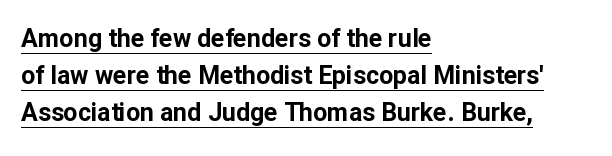
{"italic": "no", "bold": "yes", "underline": "yes", "align": "left", "line_spacing": "normal", "line_spacing_ratio": 1.48, "letter_spacing": "normal", "letter_spacing_em": 0.0, "glyph_px": 25}
